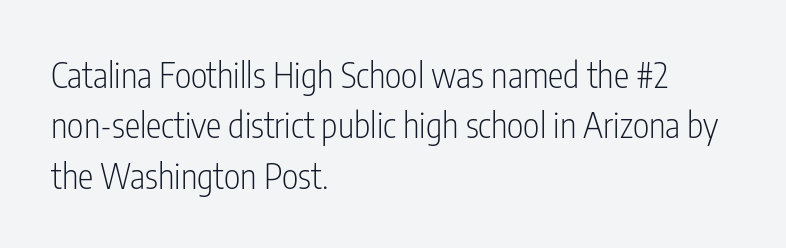
The image shows 35 px light, condensed sans-serif type, upright; set left-aligned, normal line spacing (1.44x), normal letter spacing, not underlined; low stroke contrast and a medium x-height.
